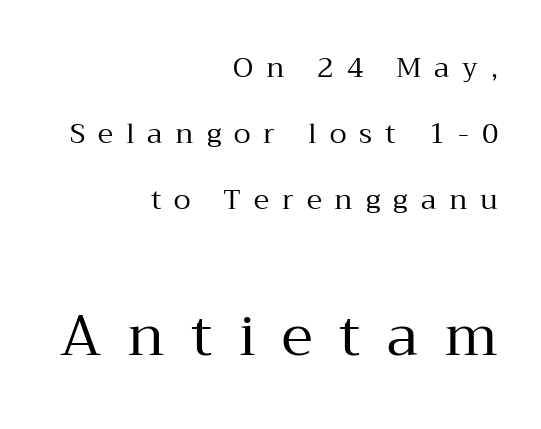
{"serif": "yes", "italic": "no", "bold": "no", "weight": "regular", "width": "normal", "stroke_contrast": "medium", "x_height": "medium", "monospaced": "no", "underline": "no", "align": "right", "line_spacing": "loose", "line_spacing_ratio": 2.35, "letter_spacing": "wide", "letter_spacing_em": 0.46, "larger_block": "second", "size_ratio": 2.04, "glyph_px": 57}
